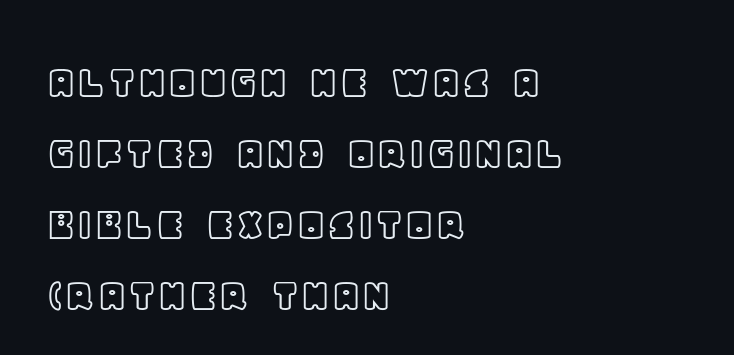
{"italic": "no", "width": "normal", "x_height": "large", "monospaced": "no", "underline": "no", "align": "left", "line_spacing": "normal", "line_spacing_ratio": 1.45, "letter_spacing": "normal", "letter_spacing_em": 0.0, "glyph_px": 49}
